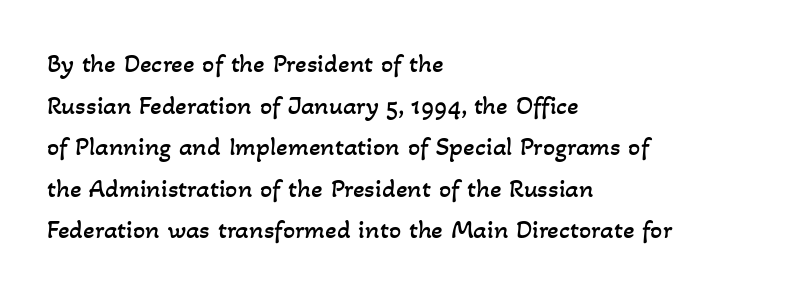
The image shows 27 px text type; set left-aligned, normal line spacing (1.54x), normal letter spacing, not underlined.
